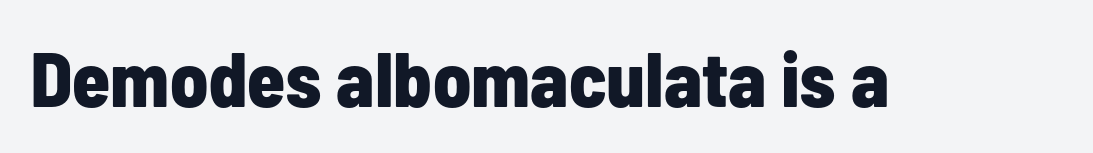
{"serif": "no", "italic": "no", "bold": "yes", "weight": "bold", "width": "condensed", "stroke_contrast": "low", "x_height": "medium", "monospaced": "no", "underline": "no", "letter_spacing": "normal", "letter_spacing_em": 0.0, "glyph_px": 77}
